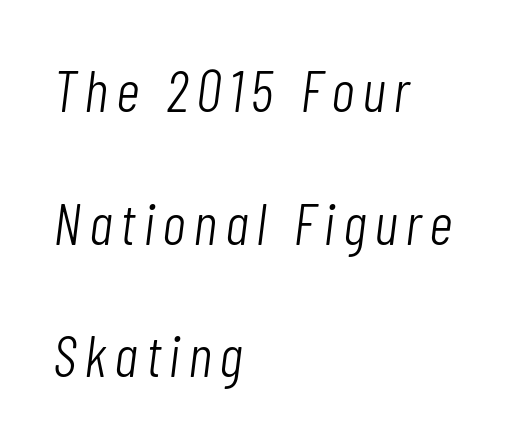
{"italic": "yes", "lean": "right", "slant_degrees": 7, "bold": "no", "weight": "light", "width": "condensed", "stroke_contrast": "low", "x_height": "medium", "monospaced": "no", "underline": "no", "align": "left", "line_spacing": "loose", "line_spacing_ratio": 2.25, "glyph_px": 59}
